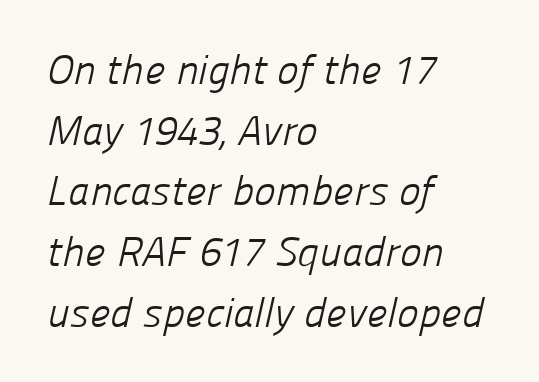
Q: Is the text bold? A: No.
Q: Is the typeface a serif or a sans-serif typeface? A: Sans-serif.
Q: Is the text underlined? A: No.
Q: How is the paragraph aligned? A: Left-aligned.
Q: Is the spacing between letters normal or unusually wide? A: Normal.
Q: Is the spacing between lines tight, normal or loose? A: Normal.
Q: Width (condensed, normal, or wide)? A: Normal.
Q: Stroke contrast? A: Low.
Q: x-height? A: Medium.
Q: Monospaced? A: No.
